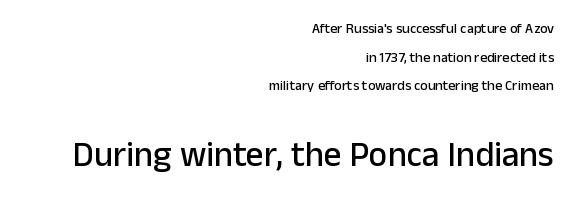
Unlike italic type, these characters show no tilt at all. Looks like regular typesetting: each glyph gets only the width it needs. Horizontally, the lines are justified to the trailing edge only. Does the leading feel generous? Absolutely, it's lavish. Type without underlining. Does the type have serifs? No, each stem ends abruptly.
